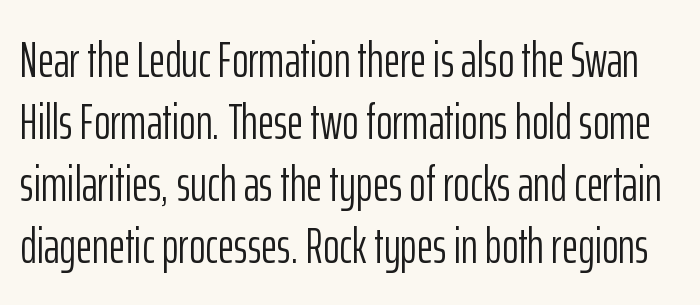
{"serif": "no", "italic": "no", "bold": "no", "weight": "light", "width": "condensed", "stroke_contrast": "low", "x_height": "medium", "monospaced": "no", "underline": "no", "line_spacing_ratio": 1.24, "letter_spacing": "normal", "letter_spacing_em": 0.0, "glyph_px": 50}
